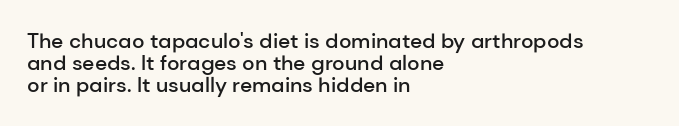
Q: Is the text bold? A: Semi-bold.
Q: Is the text italic (slanted)? A: No, it is upright.
Q: Is the text underlined? A: No.
Q: How is the paragraph aligned? A: Left-aligned.
Q: Is the spacing between letters normal or unusually wide? A: Normal.
Q: Is the spacing between lines tight, normal or loose? A: Tight.
